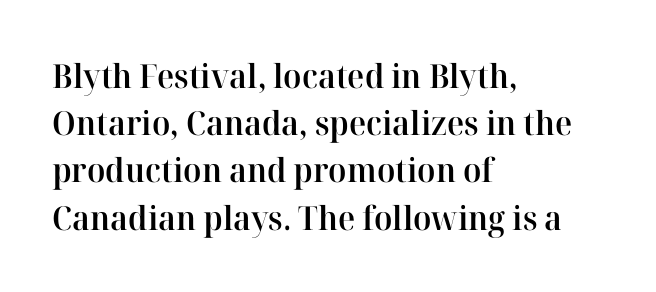
{"serif": "yes", "italic": "no", "bold": "semi", "weight": "semibold", "width": "normal", "stroke_contrast": "high", "x_height": "medium", "monospaced": "no", "underline": "no", "align": "left", "line_spacing": "normal", "line_spacing_ratio": 1.43, "letter_spacing": "normal", "letter_spacing_em": 0.0, "glyph_px": 33}
